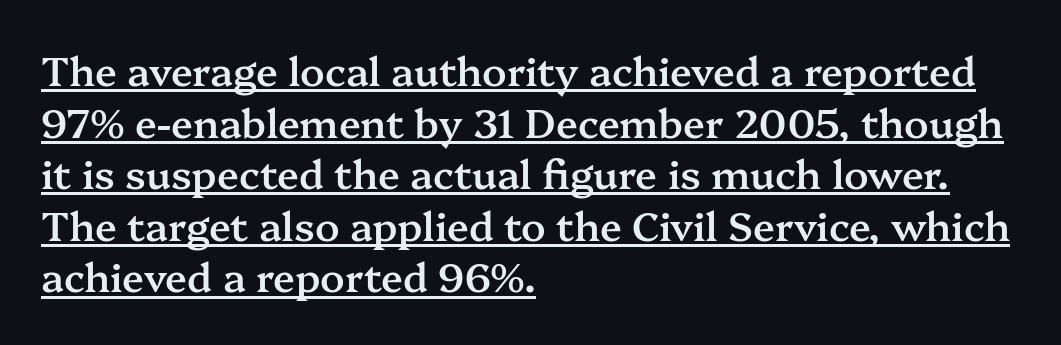
The image shows 40 px semibold serif type, upright; set left-aligned, normal line spacing (1.29x), normal letter spacing, underlined; medium stroke contrast and a medium x-height.
